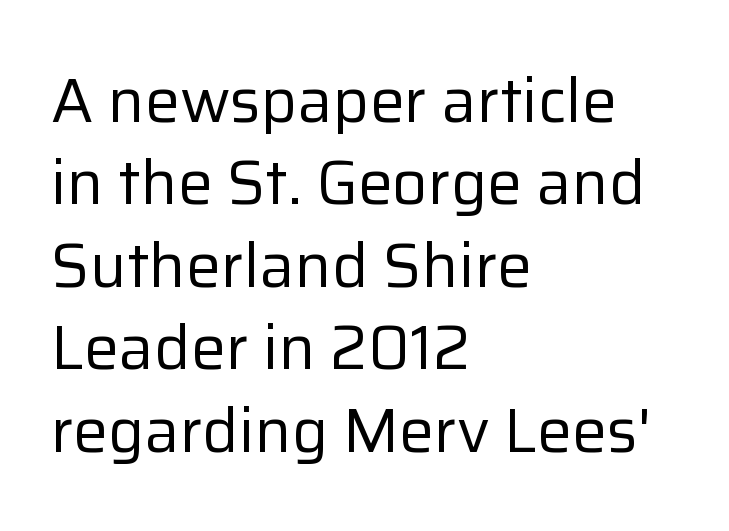
The image shows 62 px regular-weight sans-serif type, upright; set left-aligned, normal line spacing (1.33x), normal letter spacing, not underlined; low stroke contrast and a medium x-height.
